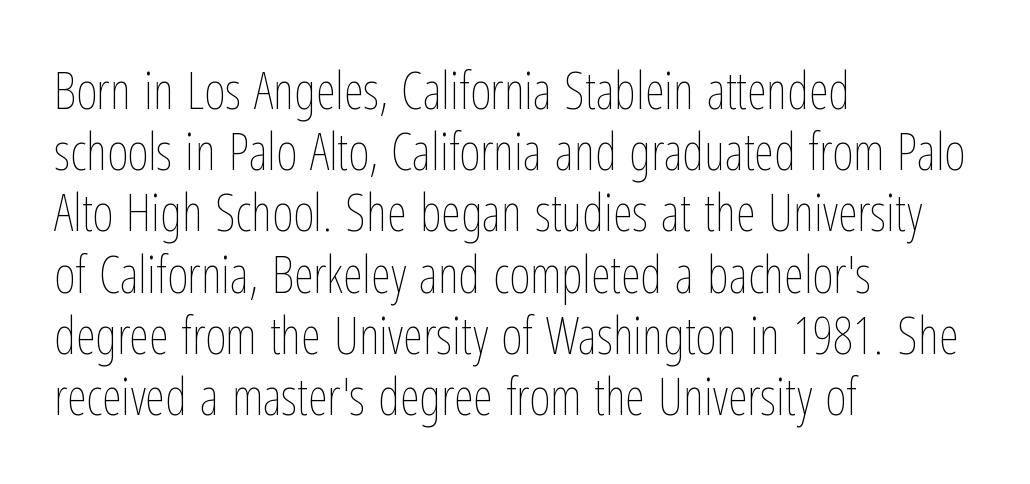
Q: Is the text bold? A: No.
Q: Is the text italic (slanted)? A: No, it is upright.
Q: Is the text underlined? A: No.
Q: How is the paragraph aligned? A: Left-aligned.
Q: Is the spacing between letters normal or unusually wide? A: Normal.
Q: Width (condensed, normal, or wide)? A: Condensed.
Q: Stroke contrast? A: Low.
Q: x-height? A: Medium.
Q: Monospaced? A: No.
